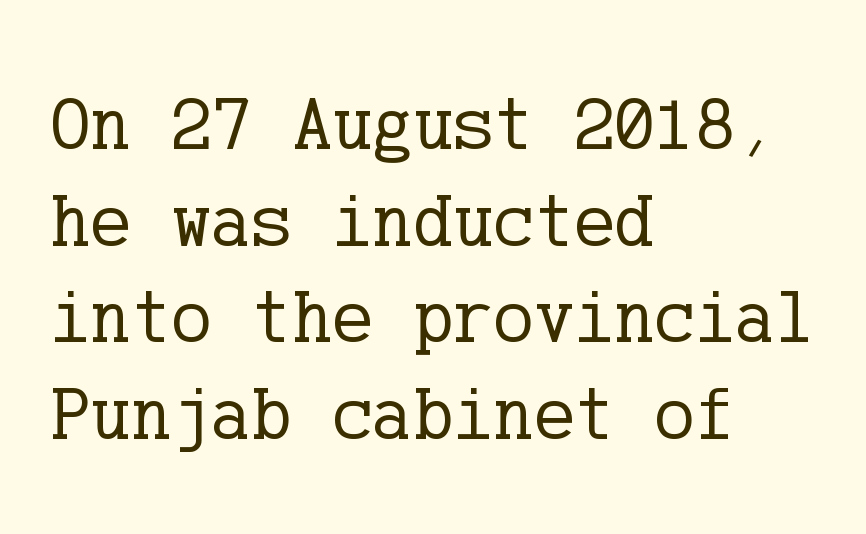
{"serif": "yes", "italic": "no", "bold": "no", "weight": "regular", "width": "normal", "stroke_contrast": "low", "x_height": "medium", "underline": "no", "align": "left", "line_spacing": "normal", "line_spacing_ratio": 1.27, "letter_spacing": "normal", "letter_spacing_em": 0.0, "glyph_px": 76}
